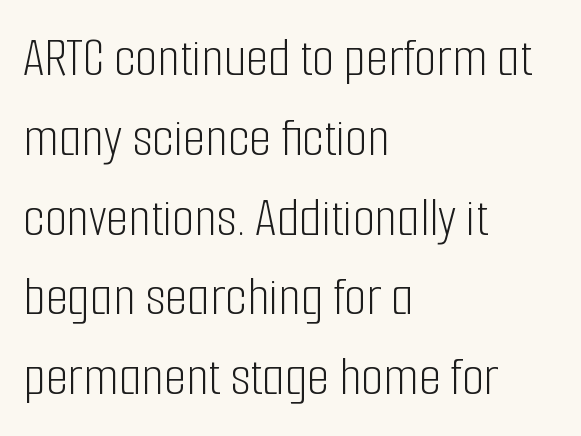
The image shows 57 px light, condensed sans-serif type, upright; set left-aligned, normal line spacing (1.4x), normal letter spacing, not underlined; low stroke contrast and a medium x-height.
